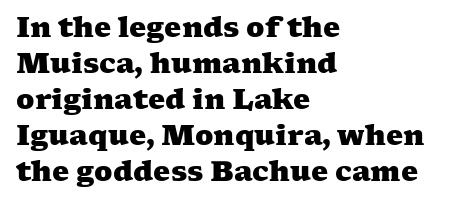
Check the space under the baseline: it is left empty. Does the leading feel generous? No, just average. Pretty heavy lettering here — definitely bold. These lines keep a tight, regular rhythm from letter to letter.
